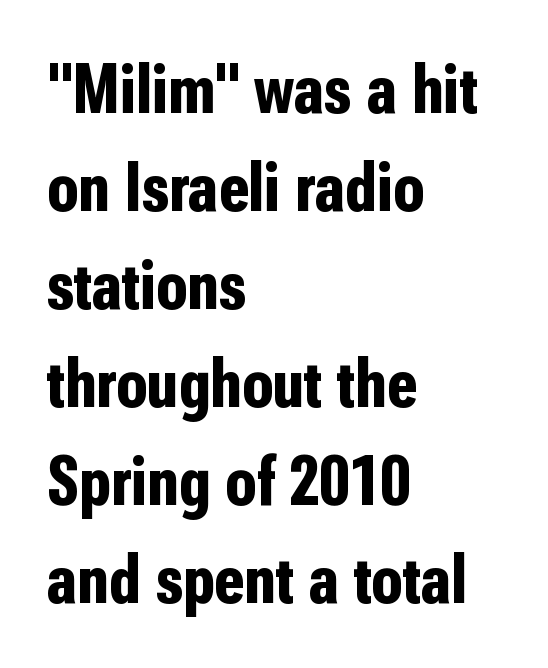
Q: Is the text bold? A: Yes.
Q: Is the text italic (slanted)? A: No, it is upright.
Q: Is the typeface a serif or a sans-serif typeface? A: Sans-serif.
Q: Is the text underlined? A: No.
Q: How is the paragraph aligned? A: Left-aligned.
Q: Is the spacing between letters normal or unusually wide? A: Normal.
Q: Is the spacing between lines tight, normal or loose? A: Normal.
Q: Width (condensed, normal, or wide)? A: Condensed.
Q: Stroke contrast? A: Low.
Q: x-height? A: Medium.
Q: Monospaced? A: No.
